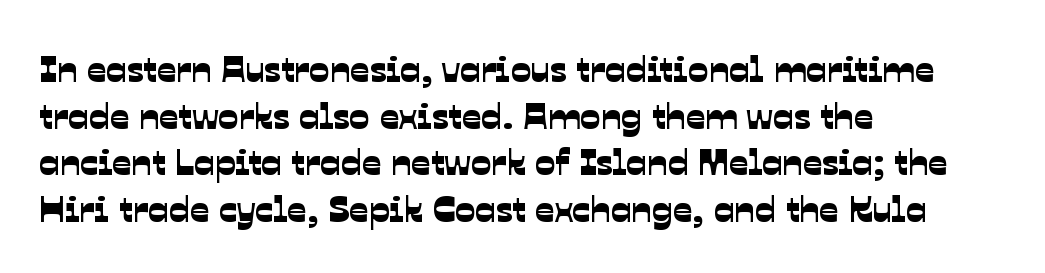
Q: Is the typeface a serif or a sans-serif typeface? A: Sans-serif.
Q: Is the text underlined? A: No.
Q: How is the paragraph aligned? A: Left-aligned.
Q: Is the spacing between letters normal or unusually wide? A: Normal.
Q: Width (condensed, normal, or wide)? A: Normal.
Q: Stroke contrast? A: Low.
Q: x-height? A: Medium.
Q: Monospaced? A: No.
